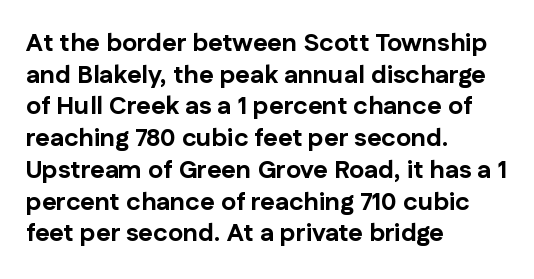
Q: Is the text bold? A: Yes.
Q: Is the text italic (slanted)? A: No, it is upright.
Q: Is the text underlined? A: No.
Q: How is the paragraph aligned? A: Left-aligned.
Q: Is the spacing between letters normal or unusually wide? A: Normal.
Q: Is the spacing between lines tight, normal or loose? A: Normal.
